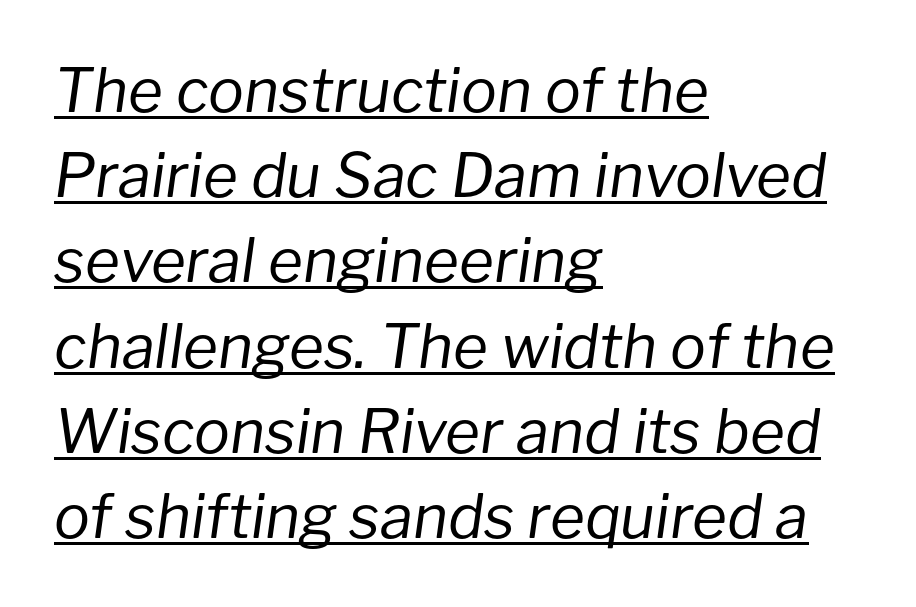
{"italic": "yes", "lean": "right", "slant_degrees": 8, "bold": "no", "weight": "regular", "width": "normal", "stroke_contrast": "low", "x_height": "medium", "monospaced": "no", "underline": "yes", "align": "left", "line_spacing": "normal", "line_spacing_ratio": 1.42, "letter_spacing": "normal", "letter_spacing_em": 0.0, "glyph_px": 60}
